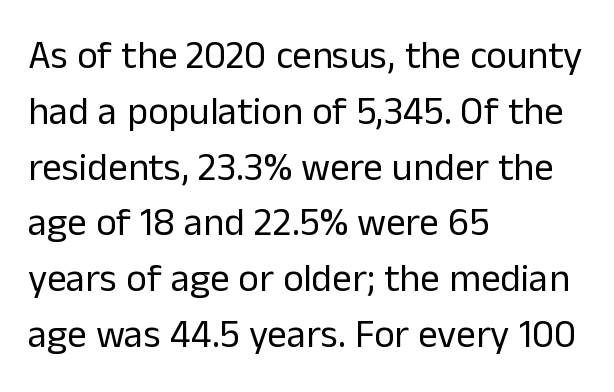
Q: Is the text bold? A: No.
Q: Is the text italic (slanted)? A: No, it is upright.
Q: Is the typeface a serif or a sans-serif typeface? A: Sans-serif.
Q: Is the text underlined? A: No.
Q: How is the paragraph aligned? A: Left-aligned.
Q: Is the spacing between letters normal or unusually wide? A: Normal.
Q: Is the spacing between lines tight, normal or loose? A: Normal.
Q: Width (condensed, normal, or wide)? A: Normal.
Q: Stroke contrast? A: Low.
Q: x-height? A: Medium.
Q: Monospaced? A: No.
